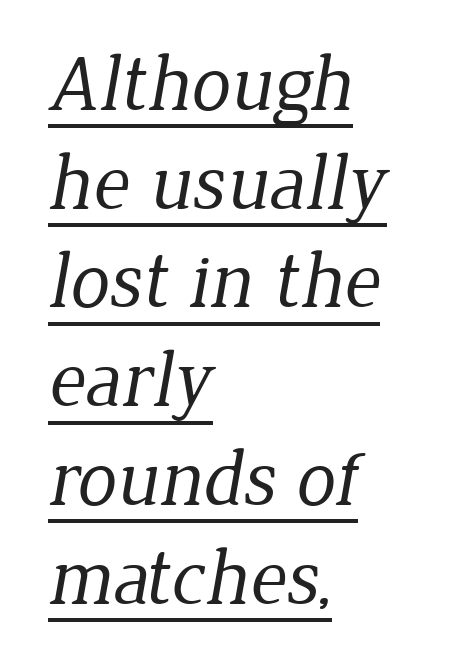
Is there much room between lines? A standard amount, neither cramped nor airy. The typeface has the unassuming heft of standard copy or less. Does a line run under the words? Yes, clearly. The lines are quadded left. Between one letter and the next there's only the usual sliver of space. Here the designer chose a conventional face with non-uniform glyph widths.
